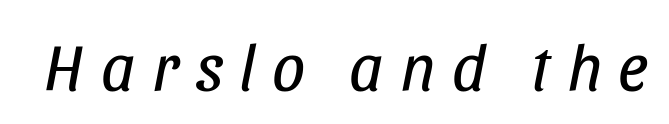
{"italic": "yes", "lean": "right", "slant_degrees": 11, "bold": "no", "weight": "regular", "width": "condensed", "stroke_contrast": "low", "x_height": "large", "monospaced": "no", "underline": "no", "letter_spacing": "wide", "letter_spacing_em": 0.25, "glyph_px": 66}
